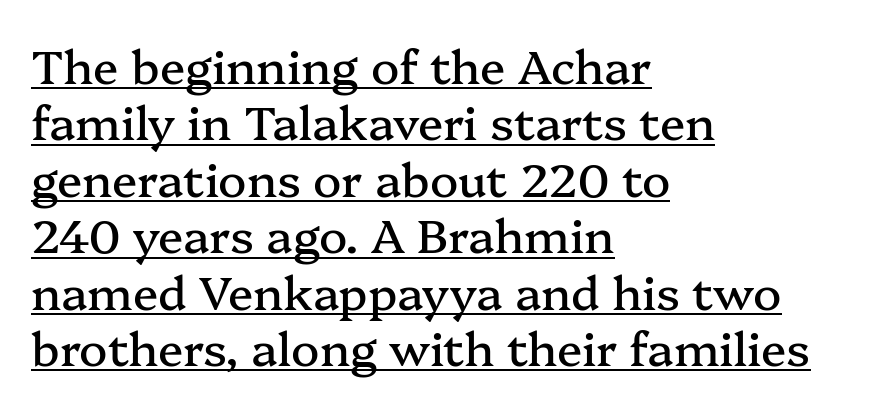
{"serif": "yes", "italic": "no", "width": "normal", "stroke_contrast": "medium", "x_height": "medium", "monospaced": "no", "underline": "yes", "align": "left", "line_spacing_ratio": 1.2, "letter_spacing": "normal", "letter_spacing_em": 0.0, "glyph_px": 47}
